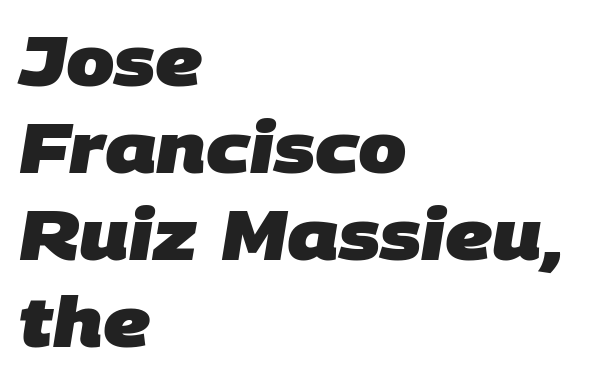
{"serif": "no", "bold": "yes", "weight": "heavy", "width": "normal", "stroke_contrast": "low", "x_height": "large", "monospaced": "no", "underline": "no", "align": "left", "line_spacing": "normal", "line_spacing_ratio": 1.26, "letter_spacing": "normal", "letter_spacing_em": 0.0, "glyph_px": 69}
